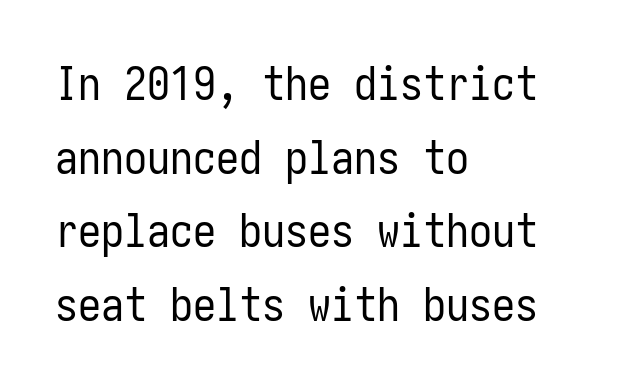
Nope, not italic — everything's standing straight. The passage shown is not underscored anywhere. Teacher's note: observe the even left margin — that is flush-left alignment. The passage shown is typeset with a sans-serif family.
